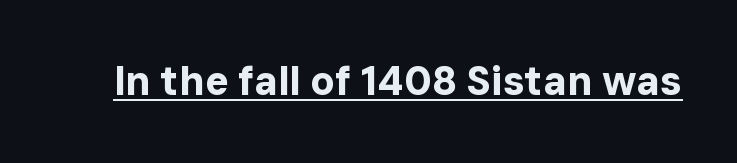
Q: Is the text bold? A: Yes.
Q: Is the text italic (slanted)? A: No, it is upright.
Q: Is the typeface a serif or a sans-serif typeface? A: Sans-serif.
Q: Is the text underlined? A: Yes.
Q: Is the spacing between letters normal or unusually wide? A: Normal.
Q: Width (condensed, normal, or wide)? A: Normal.
Q: Stroke contrast? A: Low.
Q: x-height? A: Medium.
Q: Monospaced? A: No.
